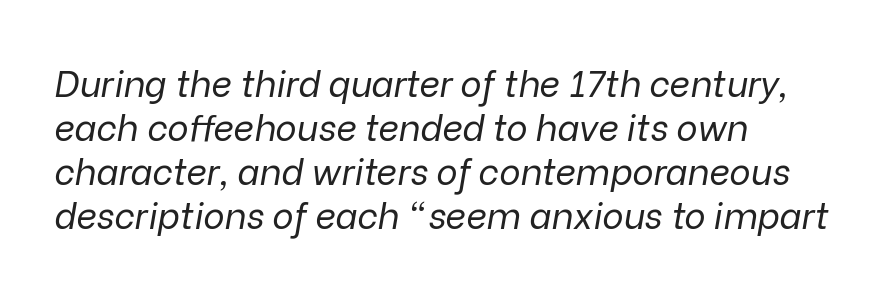
The image shows 36 px regular-weight type, italic (leaning right); set left-aligned, line spacing 1.22x, normal letter spacing, not underlined; low stroke contrast and a medium x-height.
